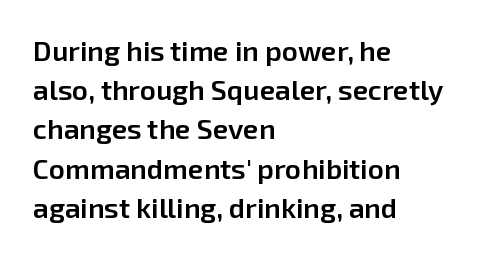
{"serif": "no", "italic": "no", "bold": "semi", "weight": "semibold", "width": "normal", "stroke_contrast": "low", "x_height": "medium", "monospaced": "no", "underline": "no", "align": "left", "line_spacing": "normal", "line_spacing_ratio": 1.4, "letter_spacing": "normal", "letter_spacing_em": 0.0, "glyph_px": 28}
